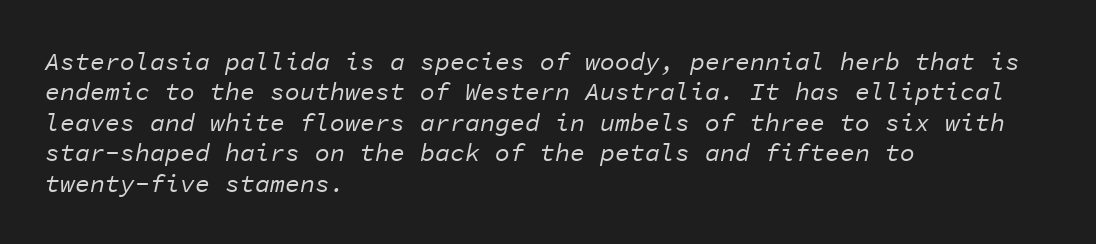
The image shows 25 px text type, italic (leaning right); set left-aligned, line spacing 1.22x, normal letter spacing, not underlined.
